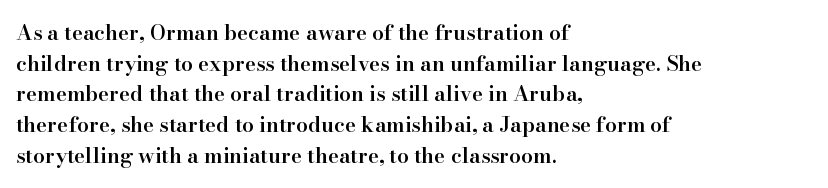
Look at the tracking — it's just the regular setting, nothing added. Normally led — the rows are evenly, conventionally spaced. The paragraph has a hard left edge and a soft right edge. Notice how the stems are strictly vertical — no italics here.
